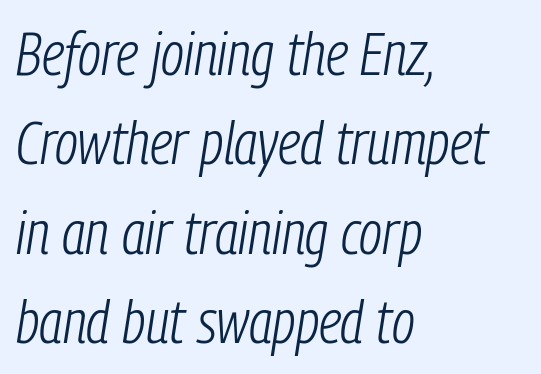
The image shows 60 px light, condensed type, italic (leaning right); set left-aligned, normal line spacing (1.49x), normal letter spacing, not underlined; low stroke contrast and a medium x-height.
